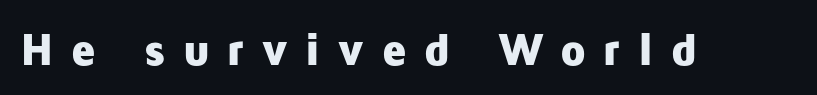
The image shows 46 px heavy sans-serif type, upright; set unusually wide letter spacing (+0.35 em), not underlined; low stroke contrast and a medium x-height.
